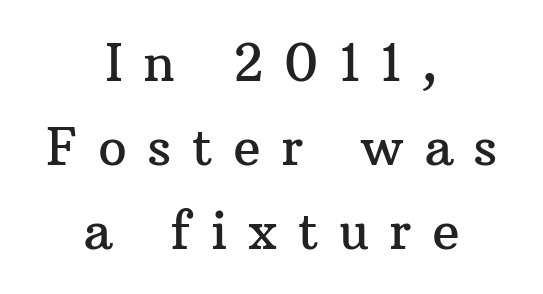
{"serif": "yes", "italic": "no", "width": "normal", "stroke_contrast": "medium", "x_height": "medium", "monospaced": "no", "underline": "no", "align": "center", "line_spacing": "normal", "line_spacing_ratio": 1.65, "letter_spacing": "wide", "letter_spacing_em": 0.4, "glyph_px": 51}
